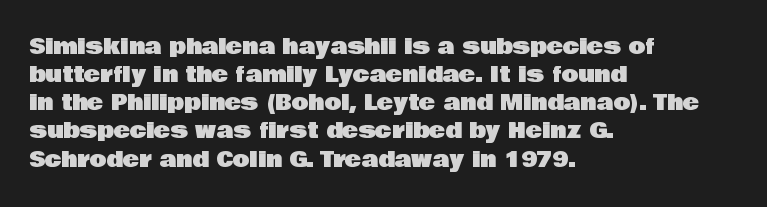
{"italic": "no", "underline": "no", "align": "left", "line_spacing": "normal", "line_spacing_ratio": 1.28, "letter_spacing": "normal", "letter_spacing_em": 0.0, "glyph_px": 22}
